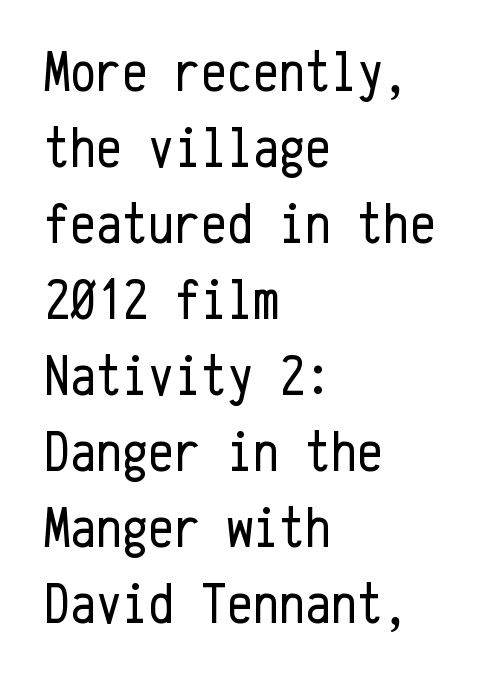
The image shows 58 px regular-weight, condensed sans-serif type, upright, monospaced; set left-aligned, normal line spacing (1.31x), normal letter spacing, not underlined; low stroke contrast and a medium x-height.
